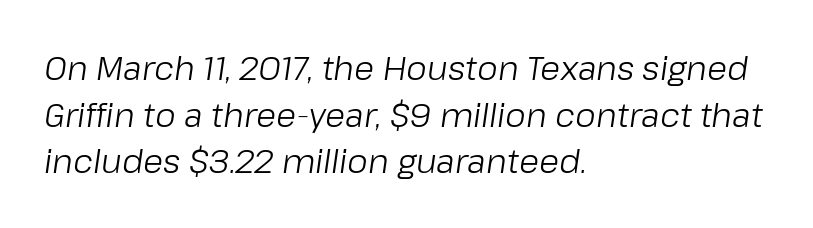
Q: Is the text bold? A: No.
Q: Is the text italic (slanted)? A: Yes, it leans right by about 8 degrees.
Q: Is the text underlined? A: No.
Q: How is the paragraph aligned? A: Left-aligned.
Q: Is the spacing between letters normal or unusually wide? A: Normal.
Q: Is the spacing between lines tight, normal or loose? A: Normal.
Q: Width (condensed, normal, or wide)? A: Normal.
Q: Stroke contrast? A: Low.
Q: x-height? A: Medium.
Q: Monospaced? A: No.
